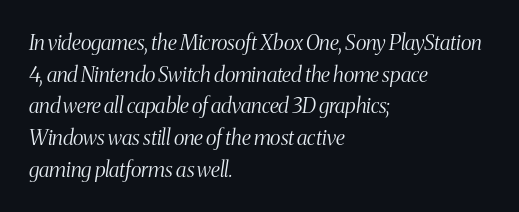
Q: Is the text bold? A: No.
Q: Is the text italic (slanted)? A: Yes, it leans right by about 8 degrees.
Q: Is the text underlined? A: No.
Q: How is the paragraph aligned? A: Left-aligned.
Q: Is the spacing between letters normal or unusually wide? A: Normal.
Q: Is the spacing between lines tight, normal or loose? A: Normal.
